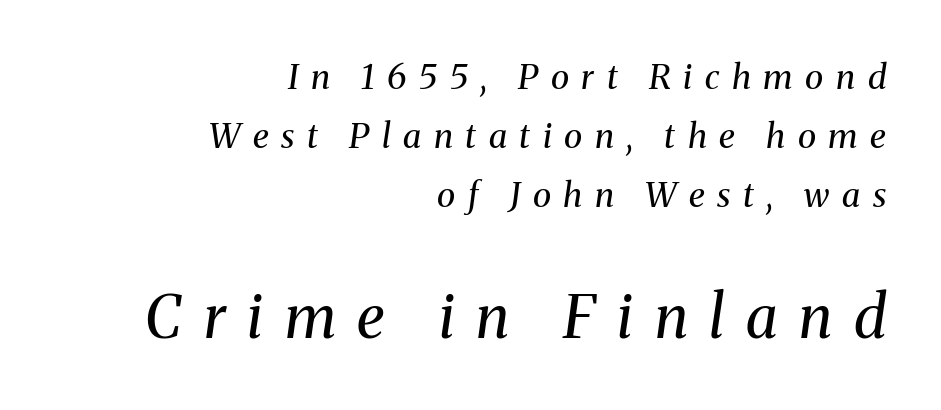
The image shows 59 px regular-weight serif type, italic (leaning right); set right-aligned, line spacing 1.73x, unusually wide letter spacing (+0.37 em), not underlined; the second (bottom) block is 1.74x larger; medium stroke contrast and a medium x-height.
